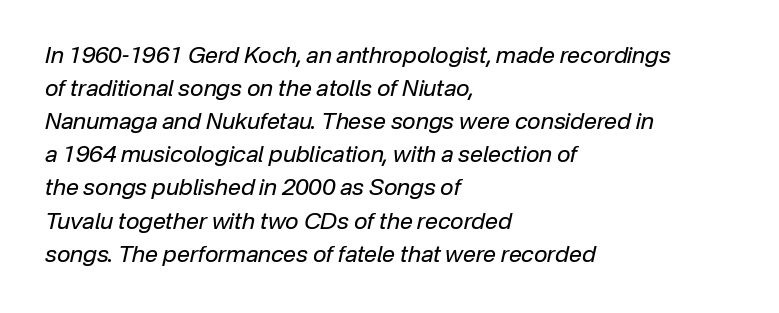
Q: Is the text bold? A: No.
Q: Is the text italic (slanted)? A: Yes, it leans right by about 12 degrees.
Q: Is the text underlined? A: No.
Q: How is the paragraph aligned? A: Left-aligned.
Q: Is the spacing between letters normal or unusually wide? A: Normal.
Q: Is the spacing between lines tight, normal or loose? A: Normal.
